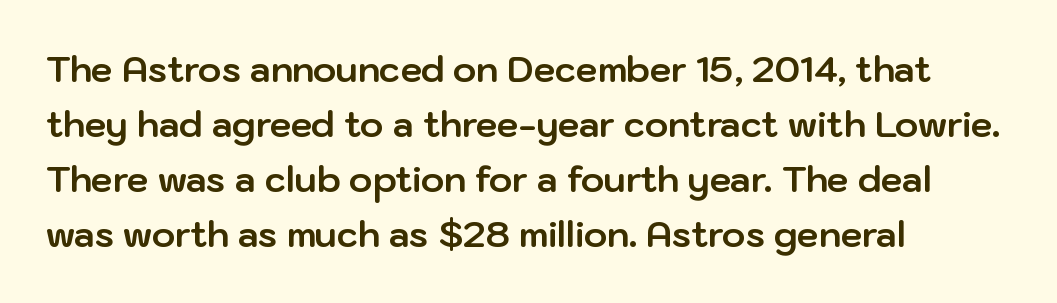
The image shows 35 px bold sans-serif type, upright; set left-aligned, normal line spacing (1.57x), normal letter spacing, not underlined; low stroke contrast and a medium x-height.
